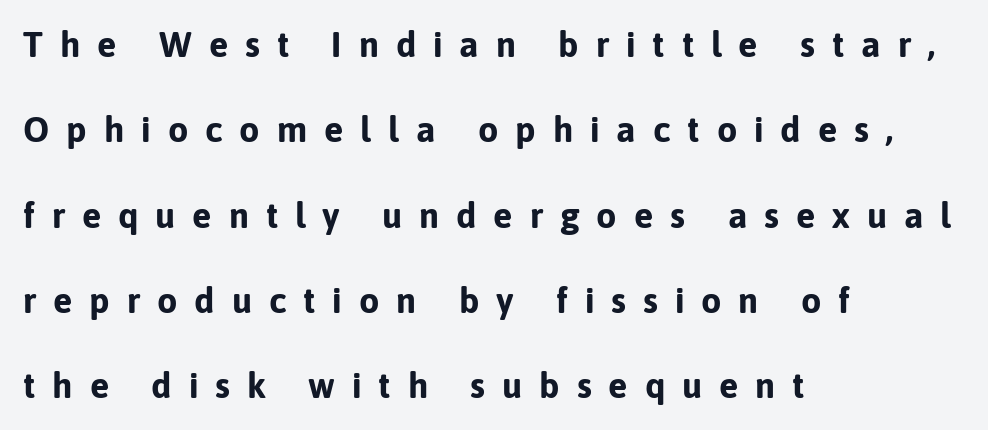
The image shows 36 px bold sans-serif type, upright; set left-aligned, loose line spacing (2.37x), unusually wide letter spacing (+0.47 em), not underlined; low stroke contrast and a medium x-height.
